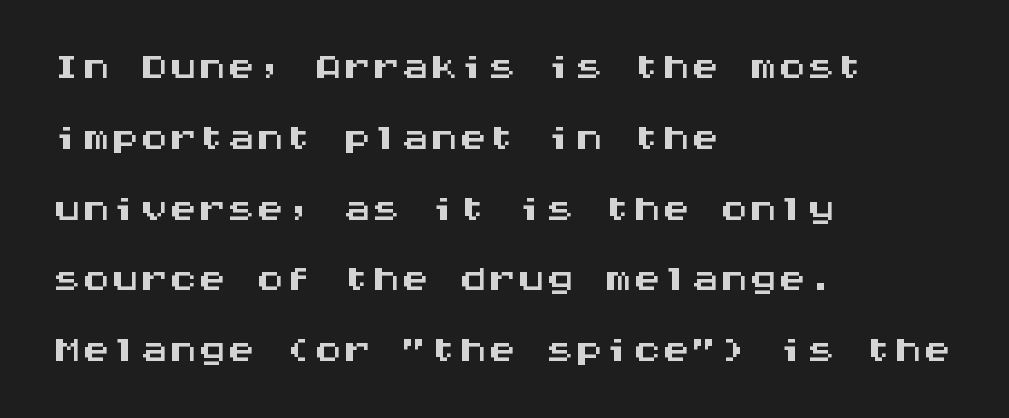
The image shows 58 px wide sans-serif type, upright, monospaced; set left-aligned, line spacing 1.22x, normal letter spacing, not underlined; medium stroke contrast and a large x-height.
